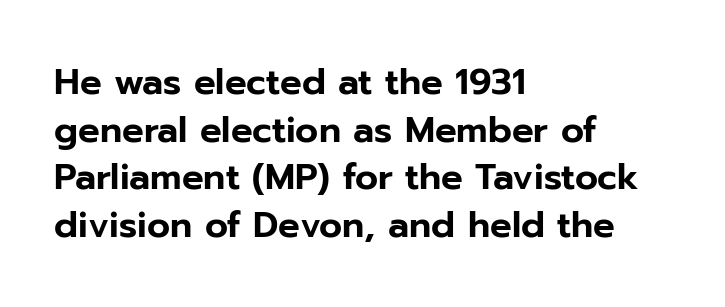
The compositor pushed each line to the left boundary. Decoration check: the copy has no underline. Characters follow at the spacing the type designer built in. A typesetter would mark this as roman, not italic. Notice how descenders clear the ascenders below comfortably — that's standard leading.
